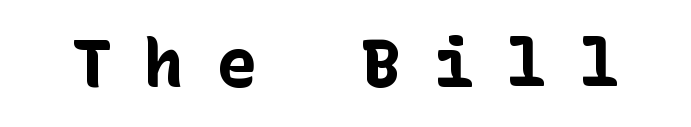
A clean baseline with only descenders dipping below it. This sample uses expanded letter spacing, leaving extra air between glyphs. Check where the strokes stop: nothing finishes them off — pure sans. Italic: no, the glyphs are upright roman. The strokes are fattened all the way to bold.
